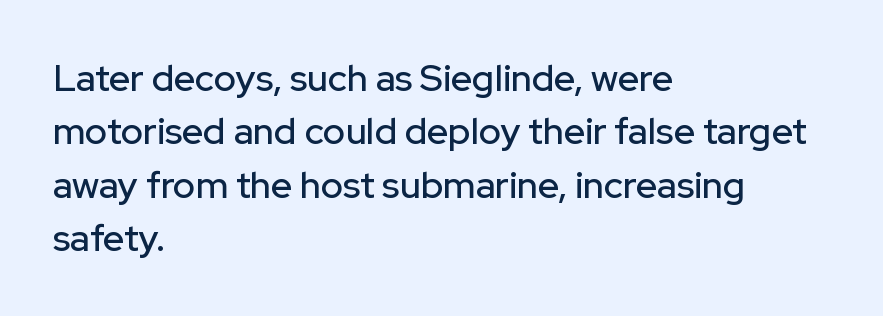
{"serif": "no", "italic": "no", "width": "normal", "stroke_contrast": "low", "x_height": "medium", "monospaced": "no", "underline": "no", "align": "left", "line_spacing": "normal", "line_spacing_ratio": 1.44, "letter_spacing": "normal", "letter_spacing_em": 0.0, "glyph_px": 37}
